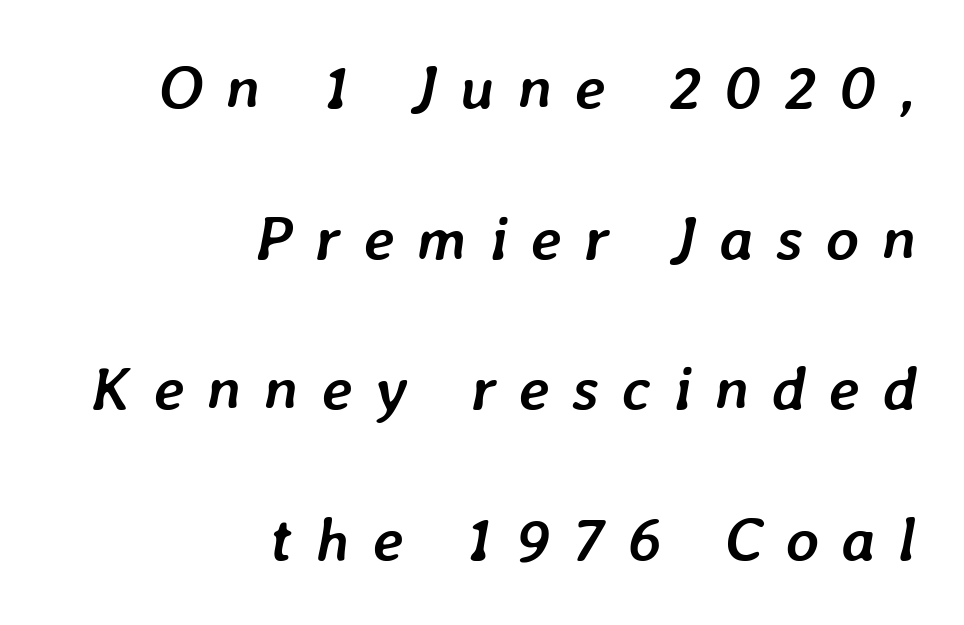
The image shows 63 px semibold type, italic (leaning right); set right-aligned, loose line spacing (2.39x), unusually wide letter spacing (+0.36 em), not underlined; low stroke contrast and a medium x-height.
